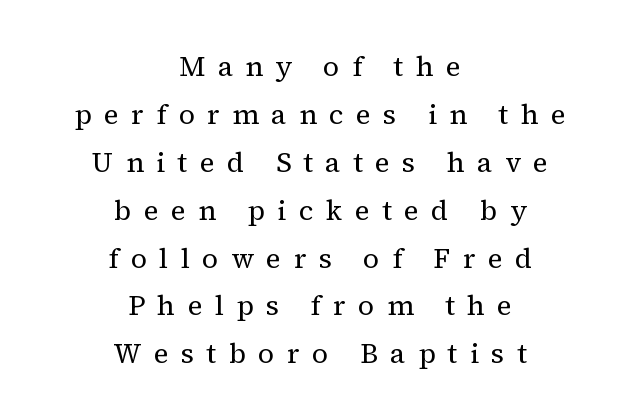
Q: Is the text bold? A: No.
Q: Is the text italic (slanted)? A: No, it is upright.
Q: Is the typeface a serif or a sans-serif typeface? A: Serif.
Q: Is the text underlined? A: No.
Q: How is the paragraph aligned? A: Centered.
Q: Is the spacing between letters normal or unusually wide? A: Unusually wide.
Q: Width (condensed, normal, or wide)? A: Normal.
Q: Stroke contrast? A: Medium.
Q: x-height? A: Medium.
Q: Monospaced? A: No.
